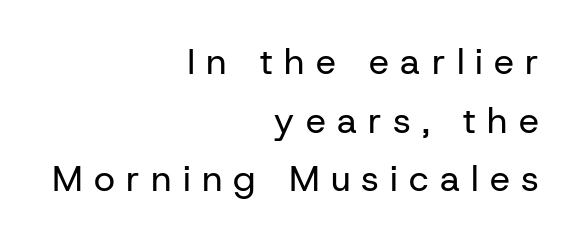
The image shows 36 px regular-weight sans-serif type, upright; set right-aligned, normal line spacing (1.63x), unusually wide letter spacing (+0.31 em), not underlined; low stroke contrast and a medium x-height.
